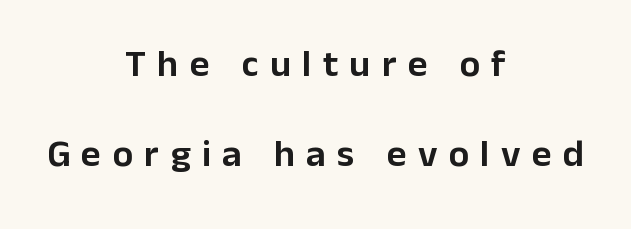
Where is the straight margin? There isn't one; the lines are centered. Lines of text with bare space underneath. The letterforms stand isolated, each surrounded by extra space. Observe the absence of serifs on each vertical stroke in this sample.
